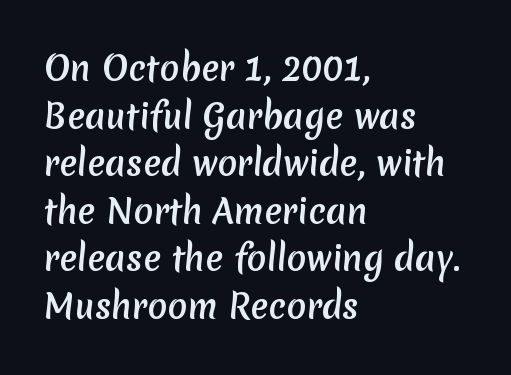
{"serif": "no", "bold": "yes", "weight": "semibold", "width": "normal", "stroke_contrast": "low", "x_height": "medium", "monospaced": "no", "underline": "no", "align": "left", "line_spacing": "normal", "line_spacing_ratio": 1.44, "letter_spacing": "normal", "letter_spacing_em": 0.0, "glyph_px": 33}
